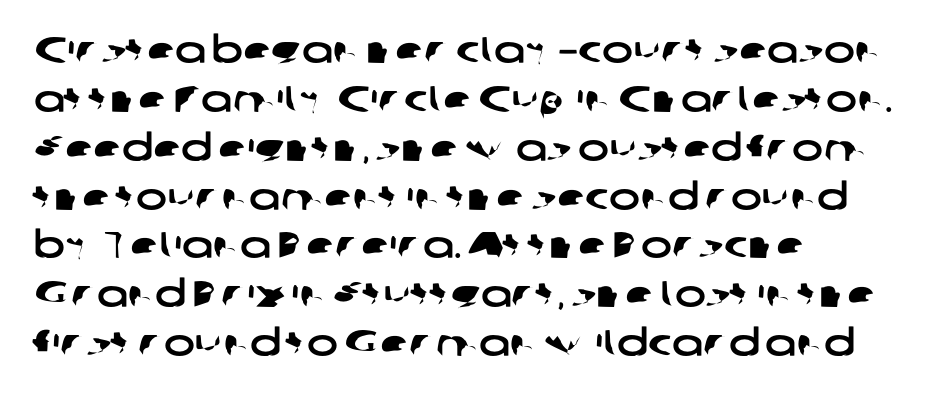
The image shows 37 px wide sans-serif type; set left-aligned, normal line spacing (1.32x), normal letter spacing, not underlined; low stroke contrast and a medium x-height.
